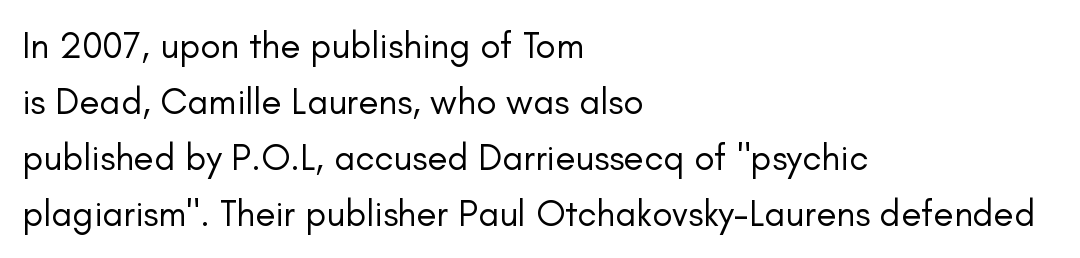
The font family rendered here belongs to the sans-serif group. Caption: face not bold, strokes unweighted. The type is set solid horizontally, with unmodified tracking. Whoever set this chose a conventional vertical rhythm. Alignment: flush left. Anything drawn beneath the words? Only blank space.
